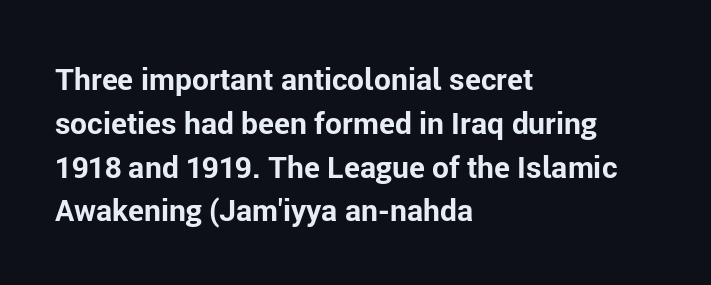
{"serif": "no", "italic": "no", "bold": "yes", "weight": "bold", "width": "normal", "stroke_contrast": "low", "x_height": "medium", "monospaced": "no", "underline": "no", "align": "left", "line_spacing": "normal", "line_spacing_ratio": 1.46, "letter_spacing": "normal", "letter_spacing_em": 0.0, "glyph_px": 30}
